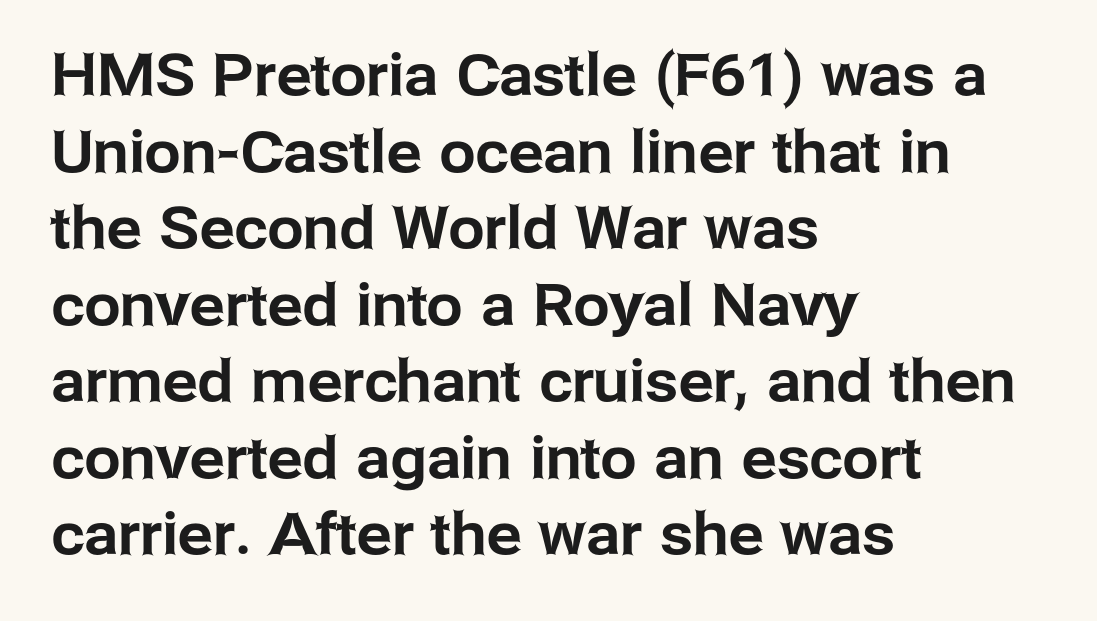
{"serif": "no", "italic": "no", "width": "normal", "stroke_contrast": "low", "x_height": "medium", "monospaced": "no", "underline": "no", "align": "left", "line_spacing": "normal", "line_spacing_ratio": 1.32, "letter_spacing": "normal", "letter_spacing_em": 0.0, "glyph_px": 58}
